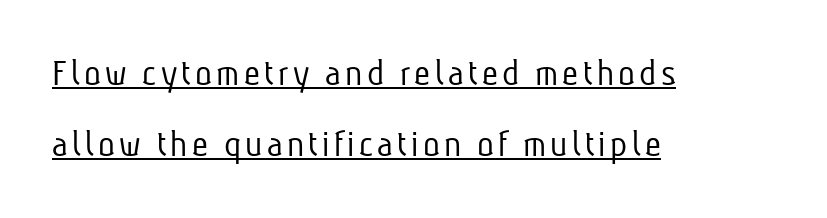
{"serif": "no", "bold": "no", "weight": "light", "width": "condensed", "stroke_contrast": "low", "x_height": "medium", "monospaced": "no", "underline": "yes", "align": "left", "line_spacing_ratio": 1.83, "glyph_px": 39}
